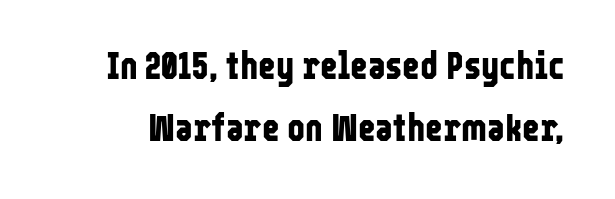
This block has exactly the height ordinary leading produces. Do the characters align in a grid? No, the font is proportional. Every stem runs plumb, perpendicular to the baseline. You can tell from the bare stems that sans-serif type was used.
